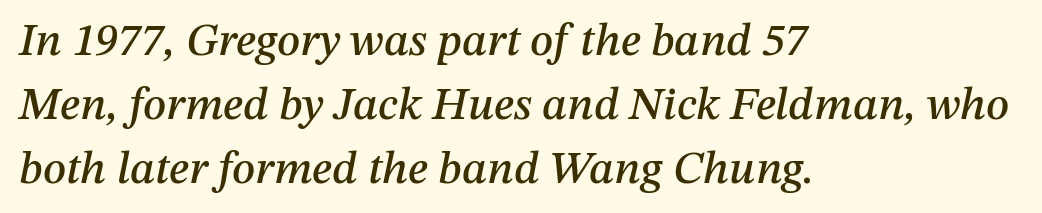
{"italic": "yes", "lean": "right", "slant_degrees": 12, "width": "normal", "stroke_contrast": "medium", "x_height": "medium", "monospaced": "no", "underline": "no", "align": "left", "line_spacing": "normal", "line_spacing_ratio": 1.39, "letter_spacing": "normal", "letter_spacing_em": 0.0, "glyph_px": 46}
